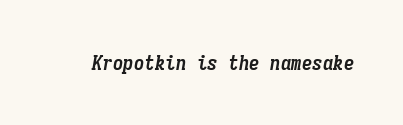
Each word holds together tightly as a unit, with standard inter-letter gaps. This is heavy type, rendered in bold. The zone under the glyphs is completely vacant. Is the type slanted? Yes — the strokes lean at a clear angle.
